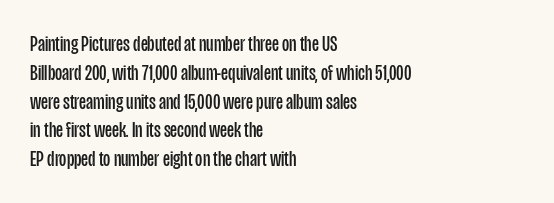
The image shows 22 px text type, upright; set left-aligned, normal line spacing (1.31x), normal letter spacing, not underlined.
